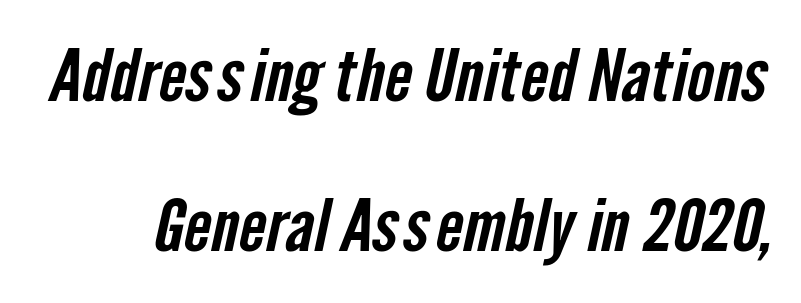
The image shows 72 px condensed sans-serif type; set loose line spacing (2.08x), normal letter spacing, not underlined; low stroke contrast and a medium x-height.
